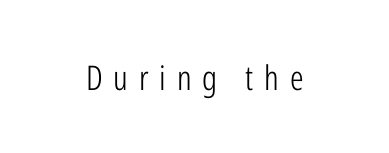
{"serif": "no", "italic": "no", "bold": "no", "weight": "light", "width": "condensed", "stroke_contrast": "low", "x_height": "medium", "monospaced": "no", "underline": "no", "letter_spacing": "wide", "letter_spacing_em": 0.32, "glyph_px": 34}
